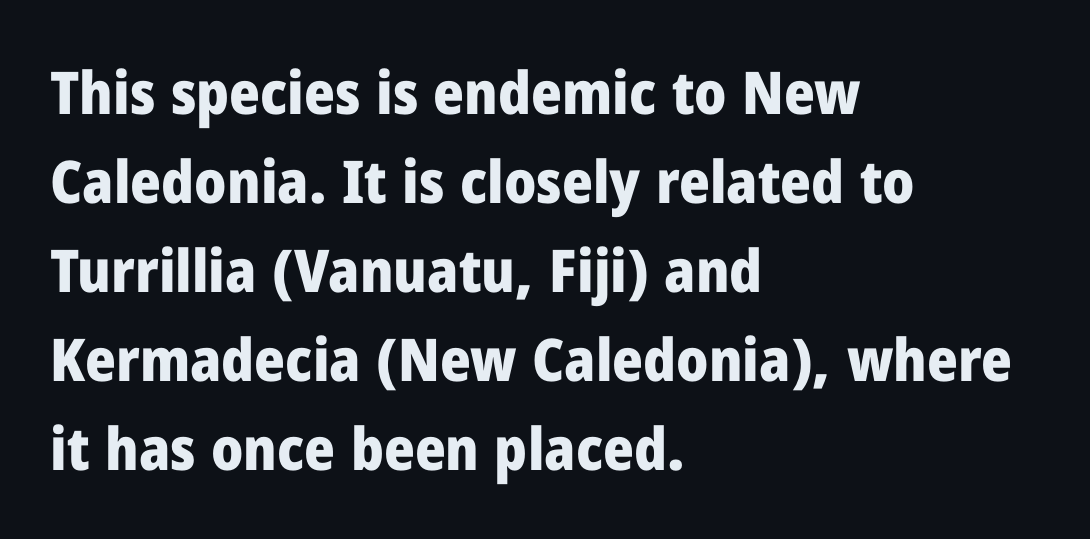
{"serif": "no", "italic": "no", "bold": "yes", "weight": "heavy", "width": "normal", "stroke_contrast": "low", "x_height": "medium", "monospaced": "no", "underline": "no", "align": "left", "line_spacing": "normal", "line_spacing_ratio": 1.51, "letter_spacing": "normal", "letter_spacing_em": 0.0, "glyph_px": 59}
